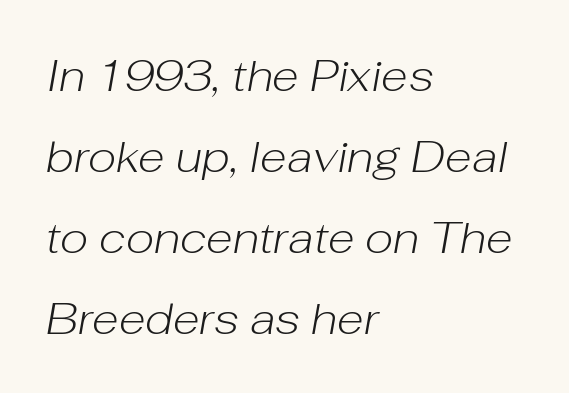
The line texture is even and compact thanks to regular tracking. The paragraph shown leans on its left margin. Looks like regular typesetting: each glyph gets only the width it needs. The baseline area is clear. The letterforms sit at book weight or below. The typography opts for an oblique posture over an upright one.
